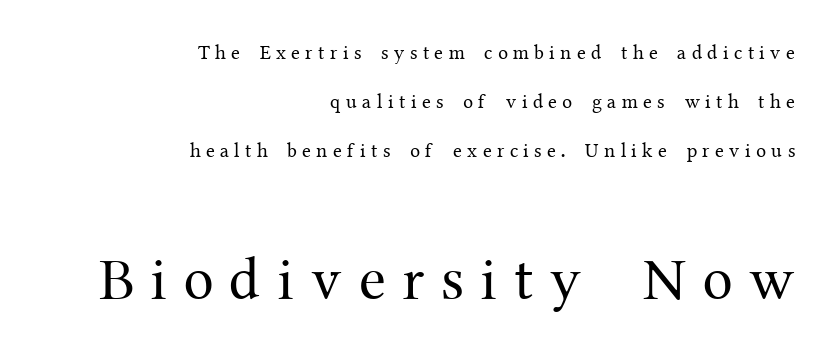
The image shows 61 px regular-weight serif type, upright; set right-aligned, loose line spacing (2.44x), unusually wide letter spacing (+0.27 em), not underlined; the second (bottom) block is 3.05x larger; medium stroke contrast and a medium x-height.
